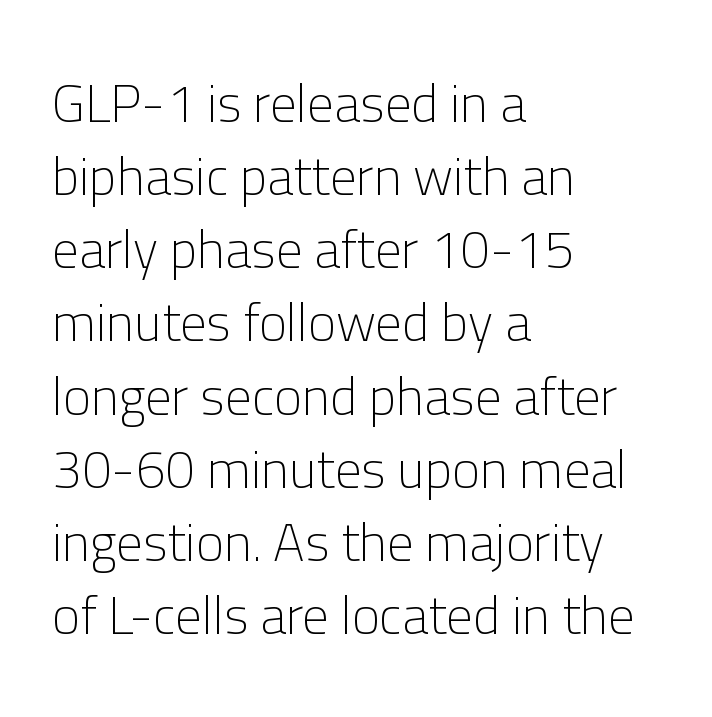
Q: Is the text bold? A: No.
Q: Is the text italic (slanted)? A: No, it is upright.
Q: Is the typeface a serif or a sans-serif typeface? A: Sans-serif.
Q: Is the text underlined? A: No.
Q: How is the paragraph aligned? A: Left-aligned.
Q: Is the spacing between letters normal or unusually wide? A: Normal.
Q: Is the spacing between lines tight, normal or loose? A: Normal.
Q: Width (condensed, normal, or wide)? A: Normal.
Q: Stroke contrast? A: Low.
Q: x-height? A: Medium.
Q: Monospaced? A: No.
